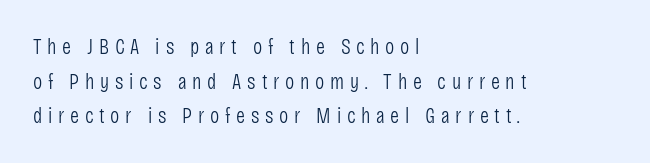
{"italic": "no", "bold": "no", "underline": "no", "align": "left", "line_spacing": "normal", "line_spacing_ratio": 1.57, "letter_spacing": "wide", "letter_spacing_em": 0.26, "glyph_px": 22}
